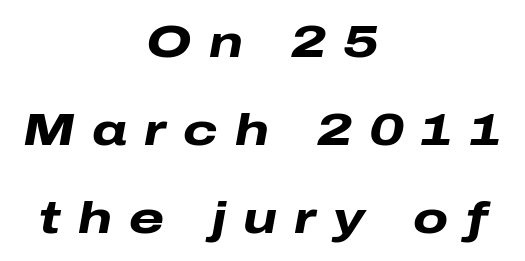
The image shows 45 px heavy, wide type, italic (leaning right); set centered, loose line spacing (1.96x), unusually wide letter spacing (+0.38 em), not underlined; low stroke contrast and a medium x-height.
